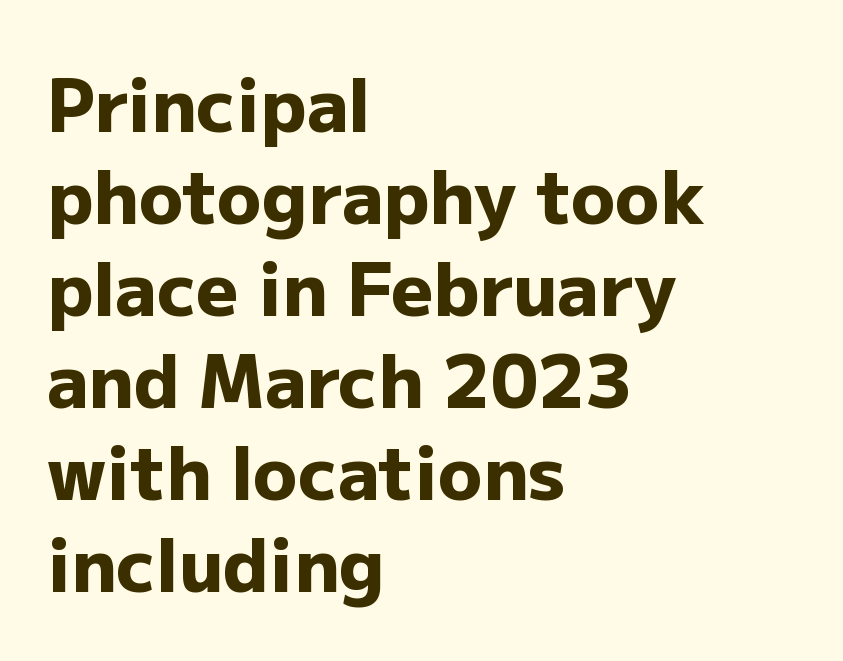
Q: Is the text bold? A: Yes.
Q: Is the text italic (slanted)? A: No, it is upright.
Q: Is the typeface a serif or a sans-serif typeface? A: Sans-serif.
Q: Is the text underlined? A: No.
Q: How is the paragraph aligned? A: Left-aligned.
Q: Is the spacing between letters normal or unusually wide? A: Normal.
Q: Is the spacing between lines tight, normal or loose? A: Normal.
Q: Width (condensed, normal, or wide)? A: Normal.
Q: Stroke contrast? A: Low.
Q: x-height? A: Medium.
Q: Monospaced? A: No.
